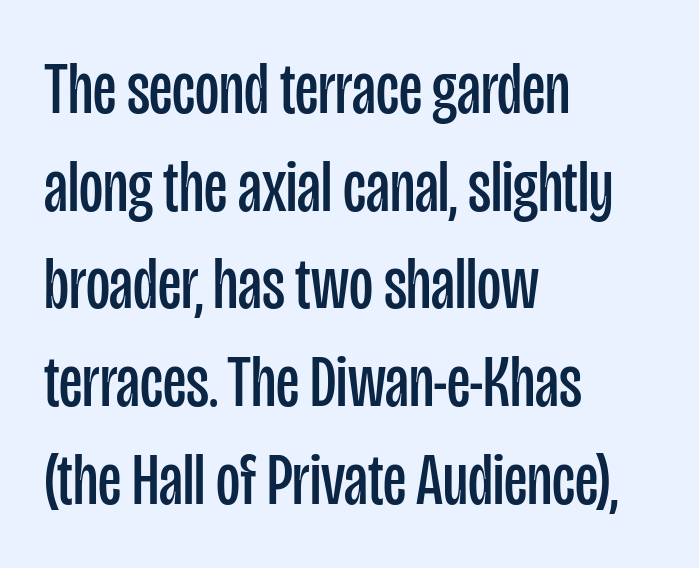
The image shows 74 px regular-weight, condensed sans-serif type, upright; set left-aligned, normal line spacing (1.32x), normal letter spacing, not underlined; low stroke contrast and a large x-height.
